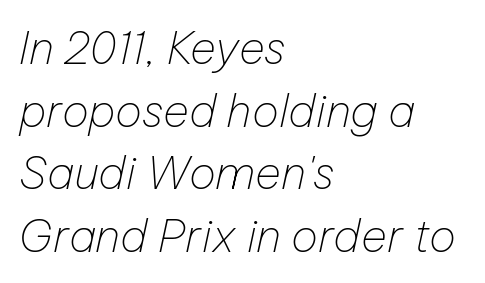
Q: Is the text bold? A: No.
Q: Is the text italic (slanted)? A: Yes, it leans right by about 12 degrees.
Q: Is the text underlined? A: No.
Q: How is the paragraph aligned? A: Left-aligned.
Q: Is the spacing between letters normal or unusually wide? A: Normal.
Q: Is the spacing between lines tight, normal or loose? A: Normal.
Q: Width (condensed, normal, or wide)? A: Normal.
Q: Stroke contrast? A: Low.
Q: x-height? A: Medium.
Q: Monospaced? A: No.
